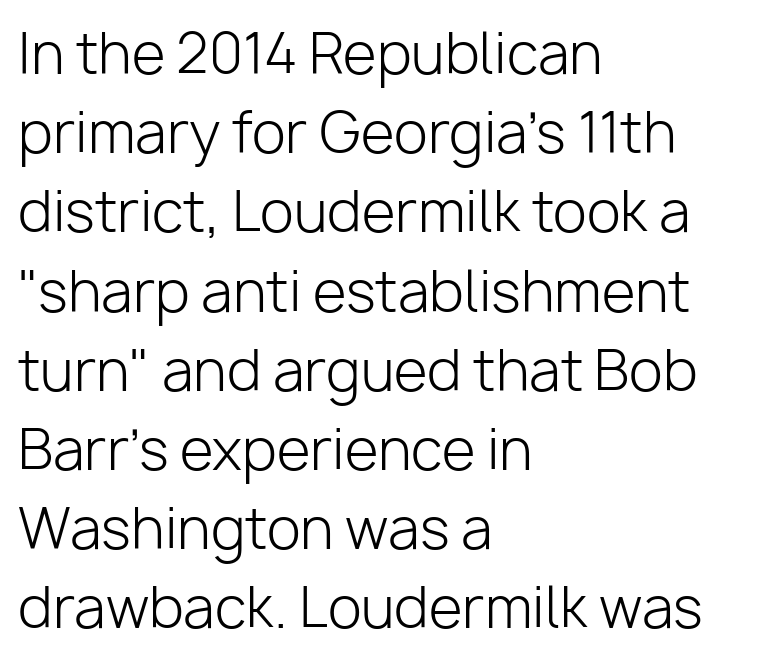
{"serif": "no", "italic": "no", "bold": "no", "weight": "light", "width": "normal", "stroke_contrast": "low", "x_height": "medium", "monospaced": "no", "underline": "no", "align": "left", "line_spacing": "normal", "line_spacing_ratio": 1.44, "letter_spacing": "normal", "letter_spacing_em": 0.0, "glyph_px": 55}
